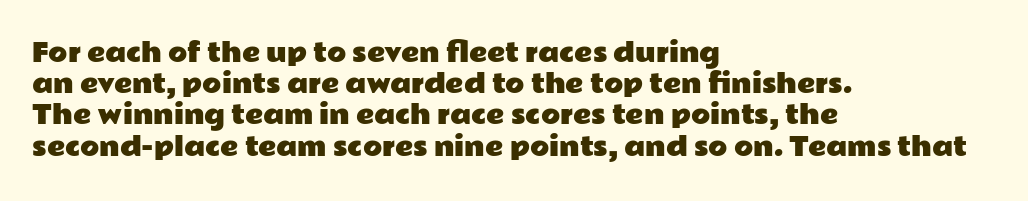
The image shows 25 px text type, upright; set left-aligned, normal line spacing (1.25x), normal letter spacing, not underlined.
